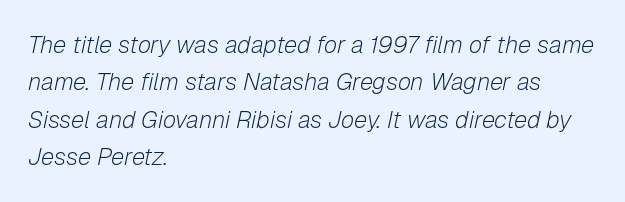
The image shows 24 px text type, italic (leaning right); set left-aligned, normal line spacing (1.56x), normal letter spacing, not underlined.
